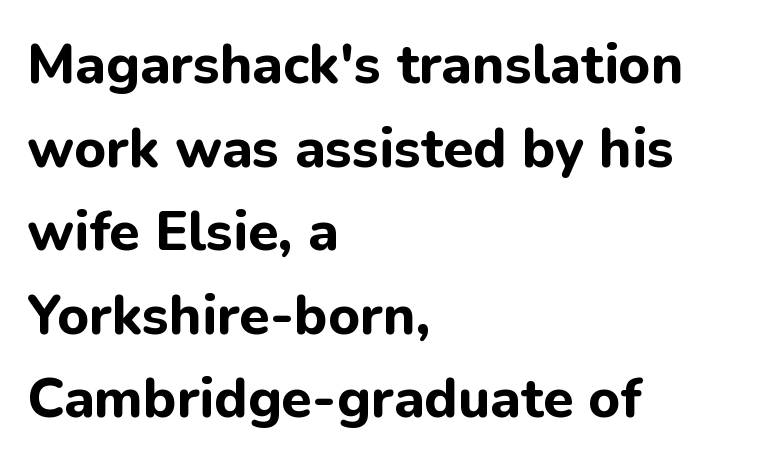
The image shows 55 px bold sans-serif type, upright; set left-aligned, normal line spacing (1.52x), normal letter spacing, not underlined; low stroke contrast and a medium x-height.
